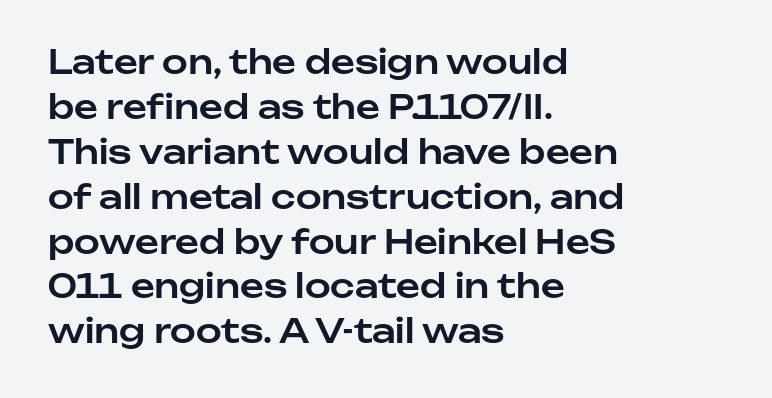
The paragraph shown leans on its left margin. Nope, not italic — everything's standing straight. Each word holds together tightly as a unit, with standard inter-letter gaps. The text was rendered using a sans face with plain stroke endings. The passage shown is typed in a proportional face where columns would drift.
